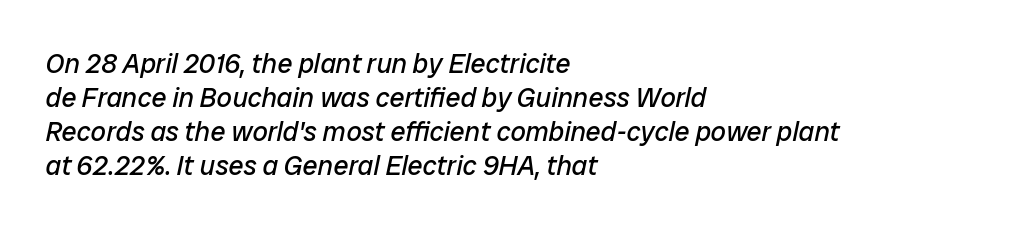
Q: Is the text bold? A: No.
Q: Is the text italic (slanted)? A: Yes, it leans right by about 12 degrees.
Q: Is the text underlined? A: No.
Q: How is the paragraph aligned? A: Left-aligned.
Q: Is the spacing between letters normal or unusually wide? A: Normal.
Q: Is the spacing between lines tight, normal or loose? A: Normal.
